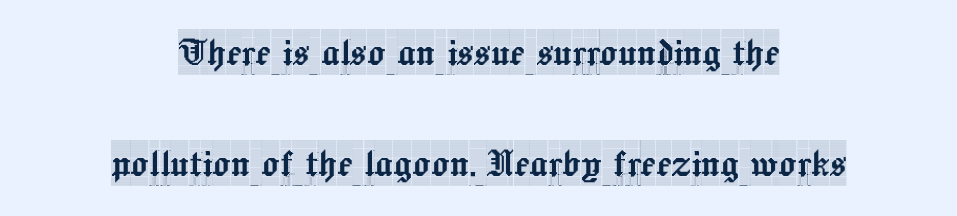
The image shows 45 px condensed serif type, upright; set centered, loose line spacing (2.47x), normal letter spacing, not underlined; a large x-height.
